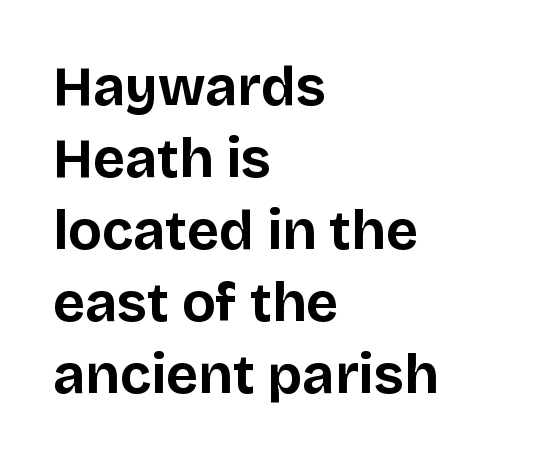
{"serif": "no", "italic": "no", "bold": "yes", "weight": "bold", "width": "normal", "stroke_contrast": "low", "x_height": "large", "monospaced": "no", "underline": "no", "align": "left", "line_spacing": "normal", "line_spacing_ratio": 1.31, "letter_spacing": "normal", "letter_spacing_em": 0.0, "glyph_px": 55}
